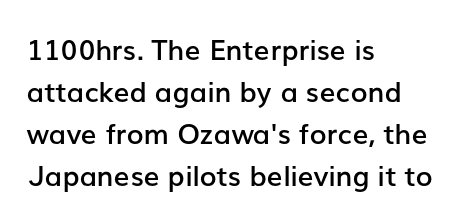
The image shows 28 px semibold sans-serif type, upright; set left-aligned, normal line spacing (1.5x), normal letter spacing, not underlined; low stroke contrast and a medium x-height.
